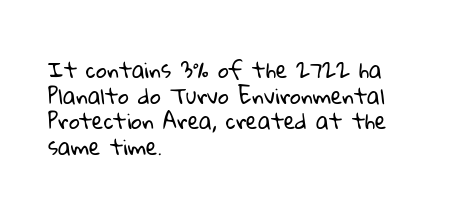
Q: Is the text bold? A: No.
Q: Is the text underlined? A: No.
Q: How is the paragraph aligned? A: Left-aligned.
Q: Is the spacing between letters normal or unusually wide? A: Normal.
